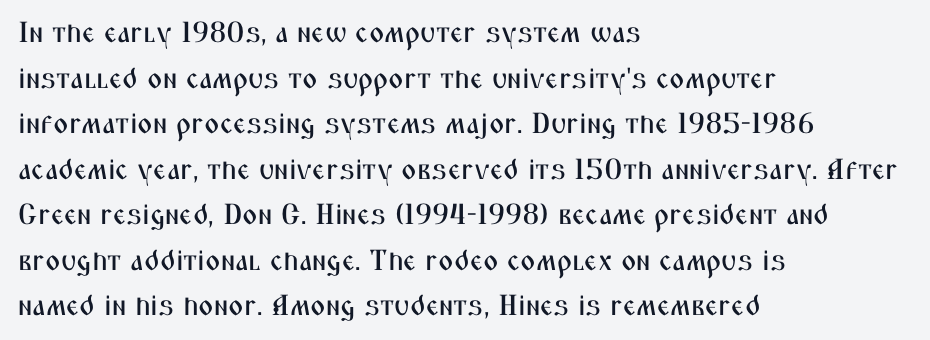
Q: Is the text italic (slanted)? A: No, it is upright.
Q: Is the typeface a serif or a sans-serif typeface? A: Sans-serif.
Q: Is the text underlined? A: No.
Q: How is the paragraph aligned? A: Left-aligned.
Q: Is the spacing between letters normal or unusually wide? A: Normal.
Q: Is the spacing between lines tight, normal or loose? A: Normal.
Q: Width (condensed, normal, or wide)? A: Condensed.
Q: Stroke contrast? A: Medium.
Q: x-height? A: Medium.
Q: Monospaced? A: No.
